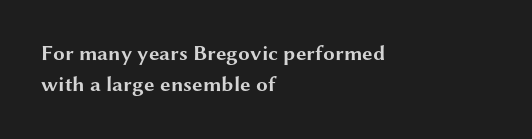
{"italic": "no", "bold": "yes", "underline": "no", "align": "left", "line_spacing": "normal", "line_spacing_ratio": 1.49, "letter_spacing": "normal", "letter_spacing_em": 0.0, "glyph_px": 21}
